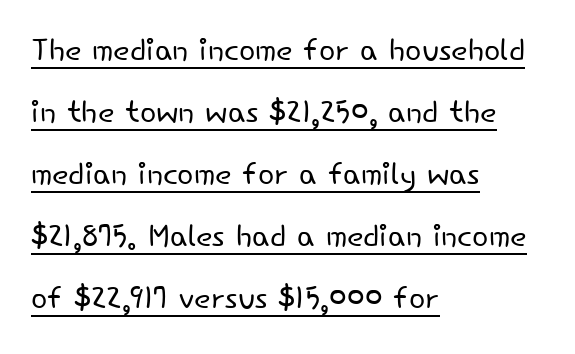
The passage is arranged the way most books set body copy — flush left. The strokes carry an ordinary text weight at most. Short note: letters normally spaced. Regarding serifs, this sample does without them. The face used here appears with an underline applied. The lines sit at an ordinary, default distance from one another.
